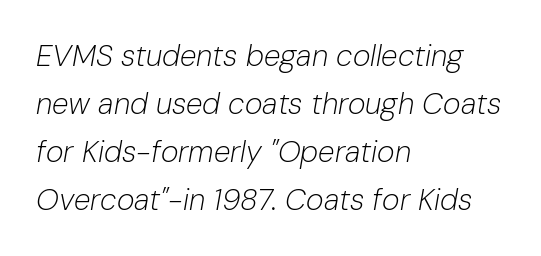
{"italic": "yes", "lean": "right", "slant_degrees": 10, "bold": "no", "weight": "light", "width": "normal", "stroke_contrast": "low", "x_height": "medium", "monospaced": "no", "underline": "no", "align": "left", "line_spacing": "normal", "line_spacing_ratio": 1.6, "letter_spacing": "normal", "letter_spacing_em": 0.0, "glyph_px": 30}
